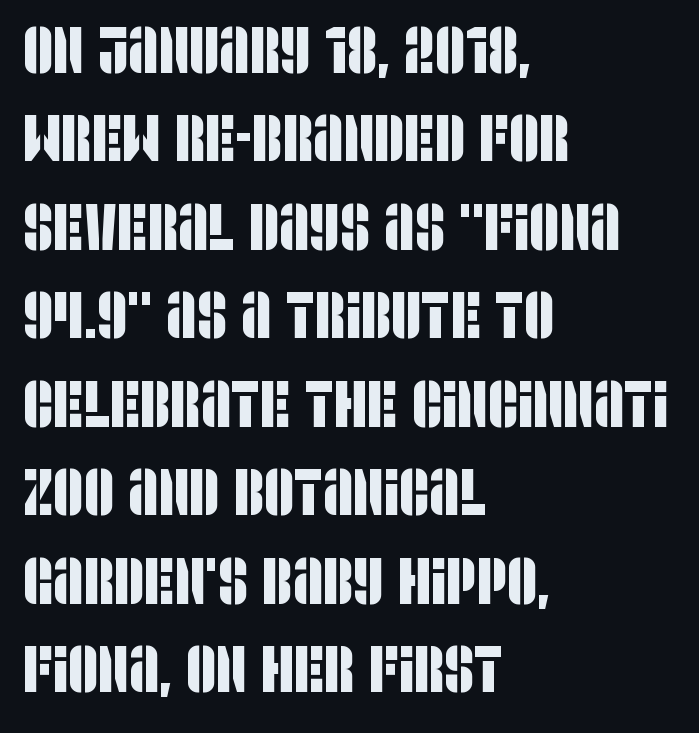
A normal amount of white space separates one row of letters from the next. The typesetter chose a ragged-right arrangement here. Character widths vary here, with narrow letters taking less room than wide ones. Caption: standard tracking, unaltered. Does the type have serifs? No, each stem ends abruptly.
